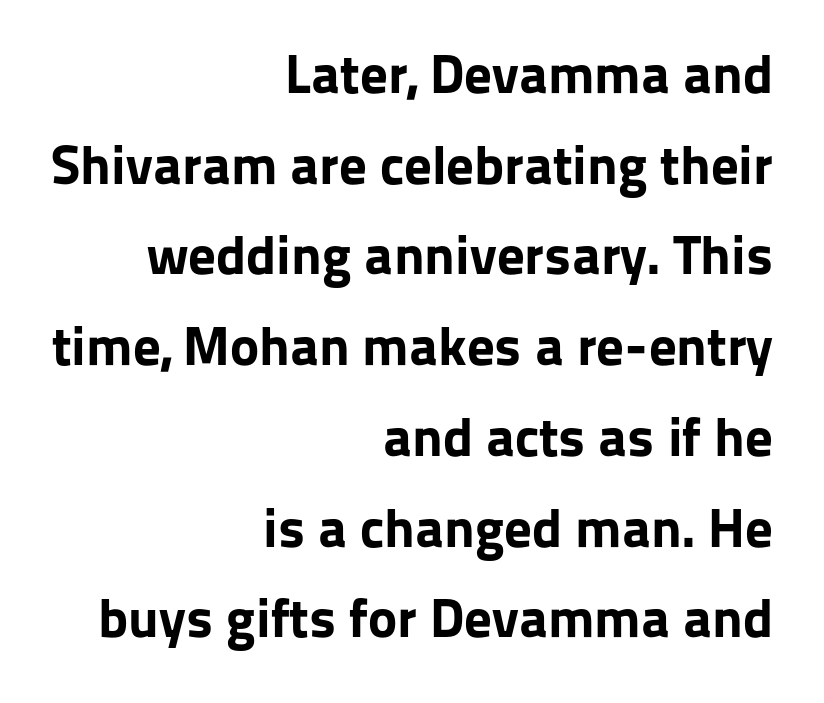
The letters sit at their default tracking, neither squeezed nor spread. This is sans-serif lettering, the kind often seen on screens and signage. Typesetter's note: full bold, strokes at maximum text heaviness. A typesetter would call this leading conventional body-copy spacing.
